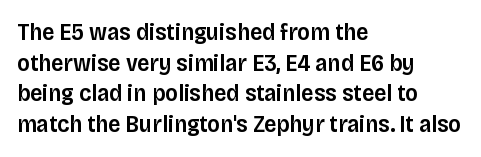
{"italic": "no", "bold": "semi", "underline": "no", "align": "left", "line_spacing": "normal", "line_spacing_ratio": 1.28, "letter_spacing": "normal", "letter_spacing_em": 0.0, "glyph_px": 24}
